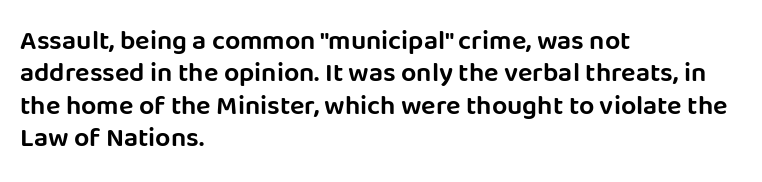
Designer's note — italics off, roman on. The specimen omits any rule beneath the text block's lines. No extra tracking has been applied to these lines. Each line starts at the same left margin while the right side varies.
